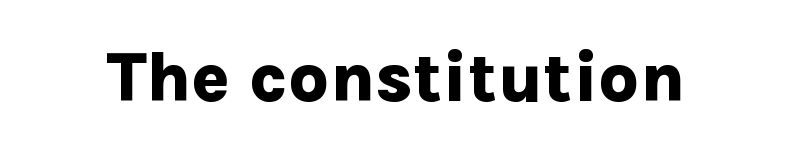
Q: Is the text bold? A: Yes.
Q: Is the text italic (slanted)? A: No, it is upright.
Q: Is the typeface a serif or a sans-serif typeface? A: Sans-serif.
Q: Is the text underlined? A: No.
Q: Is the spacing between letters normal or unusually wide? A: Normal.
Q: Width (condensed, normal, or wide)? A: Normal.
Q: Stroke contrast? A: Low.
Q: x-height? A: Medium.
Q: Monospaced? A: No.
